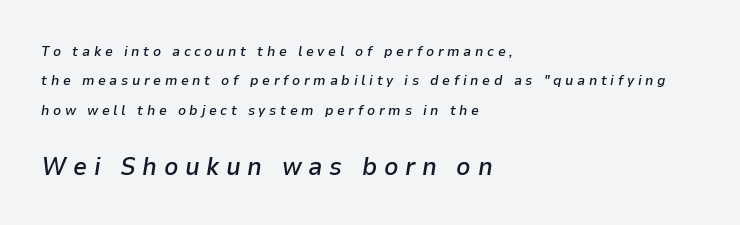
Visually, the bottom section dominates because its glyphs are scaled up. Students, observe: this is what heavily led, spacious text looks like. All the whitespace from short lines collects on the right. The glyphs are unaccompanied by any horizontal stroke below them. Does extra space separate the letters? Yes, quite a lot of it. There's an unmistakable incline to the writing here.
